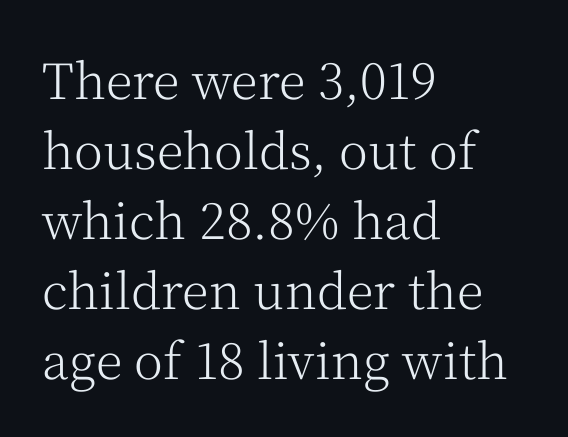
You could not count columns in this text — the font is proportionally spaced. Weight: in the light-to-regular range. The font family rendered here belongs to the serif group. Unlike italic type, these characters show no tilt at all. The strip under each line holds only bare page. These lines stack with their left ends in a neat column.
